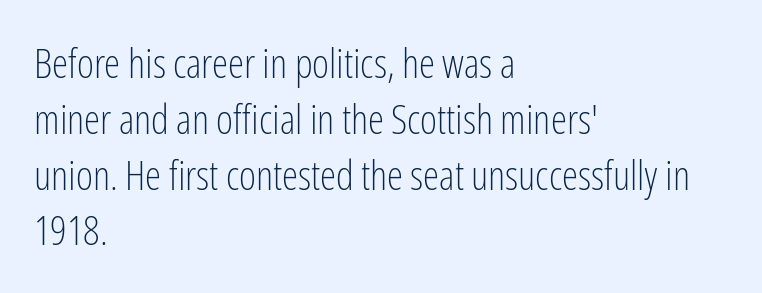
Check where the strokes stop: nothing finishes them off — pure sans. The paragraph has a hard left edge and a soft right edge. Is there much room between lines? A standard amount, neither cramped nor airy. Nobody drew a line under any word here.
